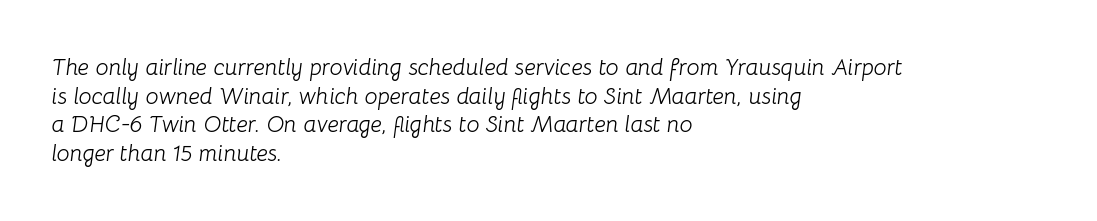
Q: Is the text bold? A: No.
Q: Is the text italic (slanted)? A: Yes, it leans right by about 8 degrees.
Q: Is the text underlined? A: No.
Q: How is the paragraph aligned? A: Left-aligned.
Q: Is the spacing between letters normal or unusually wide? A: Normal.
Q: Is the spacing between lines tight, normal or loose? A: Normal.
